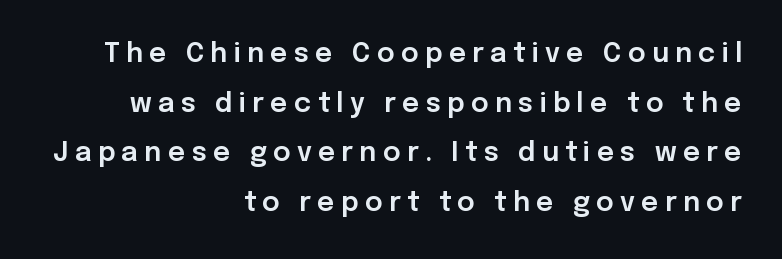
{"italic": "no", "underline": "no", "align": "right", "line_spacing_ratio": 1.84, "letter_spacing": "wide", "letter_spacing_em": 0.23, "glyph_px": 27}
